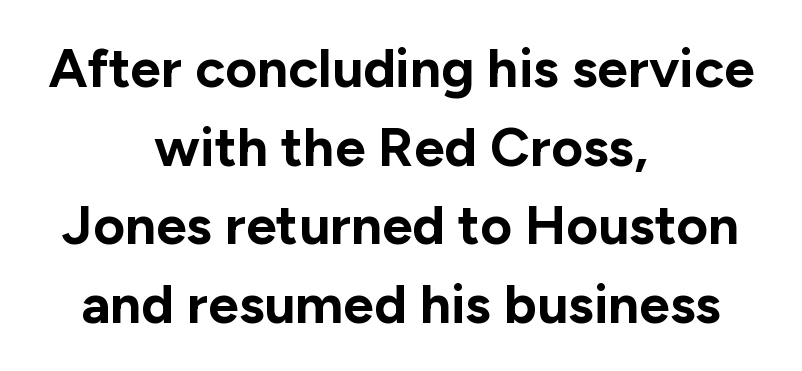
Q: Is the text bold? A: Yes.
Q: Is the text italic (slanted)? A: No, it is upright.
Q: Is the typeface a serif or a sans-serif typeface? A: Sans-serif.
Q: Is the text underlined? A: No.
Q: How is the paragraph aligned? A: Centered.
Q: Is the spacing between letters normal or unusually wide? A: Normal.
Q: Is the spacing between lines tight, normal or loose? A: Normal.
Q: Width (condensed, normal, or wide)? A: Normal.
Q: Stroke contrast? A: Low.
Q: x-height? A: Medium.
Q: Monospaced? A: No.
